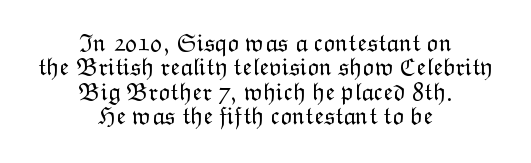
Q: Is the text bold? A: No.
Q: Is the text italic (slanted)? A: No, it is upright.
Q: Is the text underlined? A: No.
Q: How is the paragraph aligned? A: Centered.
Q: Is the spacing between letters normal or unusually wide? A: Normal.
Q: Is the spacing between lines tight, normal or loose? A: Tight.
